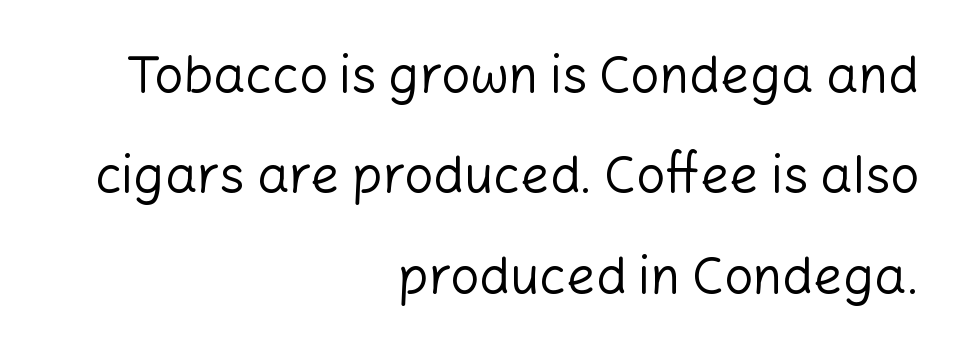
Q: Is the text bold? A: No.
Q: Is the text italic (slanted)? A: No, it is upright.
Q: Is the typeface a serif or a sans-serif typeface? A: Sans-serif.
Q: Is the text underlined? A: No.
Q: How is the paragraph aligned? A: Right-aligned.
Q: Is the spacing between letters normal or unusually wide? A: Normal.
Q: Is the spacing between lines tight, normal or loose? A: Loose.
Q: Width (condensed, normal, or wide)? A: Normal.
Q: Stroke contrast? A: Low.
Q: x-height? A: Medium.
Q: Monospaced? A: No.
